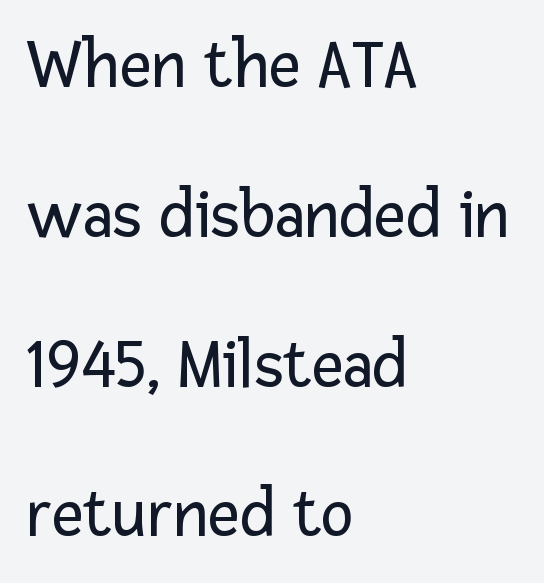
{"serif": "no", "italic": "no", "bold": "no", "weight": "regular", "width": "normal", "stroke_contrast": "low", "x_height": "medium", "monospaced": "no", "underline": "no", "align": "left", "line_spacing": "loose", "line_spacing_ratio": 2.14, "letter_spacing": "normal", "letter_spacing_em": 0.0, "glyph_px": 70}
